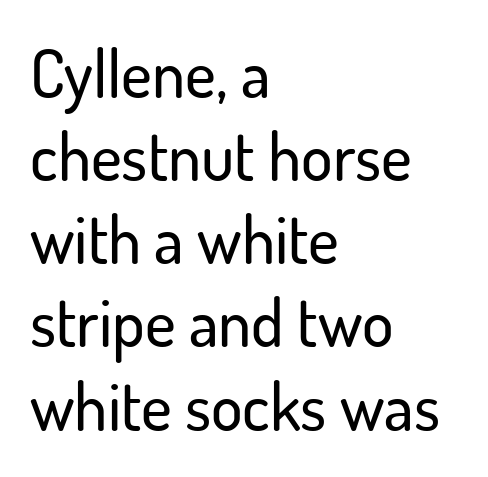
In CSS terms this would be text-align: left. Does the type have serifs? No, each stem ends abruptly. You could not count columns in this text — the font is proportionally spaced. A roman cut, with each character standing at attention. Spacing between characters is what you'd get straight out of the box.
